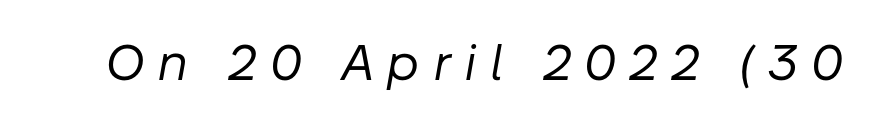
{"italic": "yes", "lean": "right", "slant_degrees": 10, "bold": "no", "weight": "regular", "width": "normal", "stroke_contrast": "low", "x_height": "medium", "monospaced": "no", "underline": "no", "letter_spacing": "wide", "letter_spacing_em": 0.26, "glyph_px": 50}
